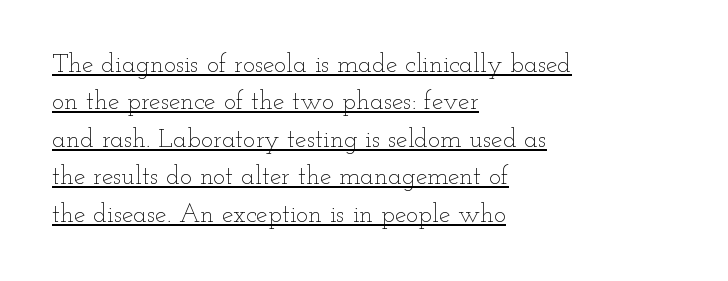
The image shows 26 px text type, upright; set left-aligned, normal line spacing (1.44x), normal letter spacing, underlined.
